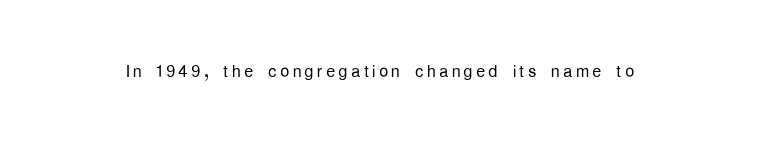
Q: Is the text bold? A: No.
Q: Is the text italic (slanted)? A: No, it is upright.
Q: Is the text underlined? A: No.
